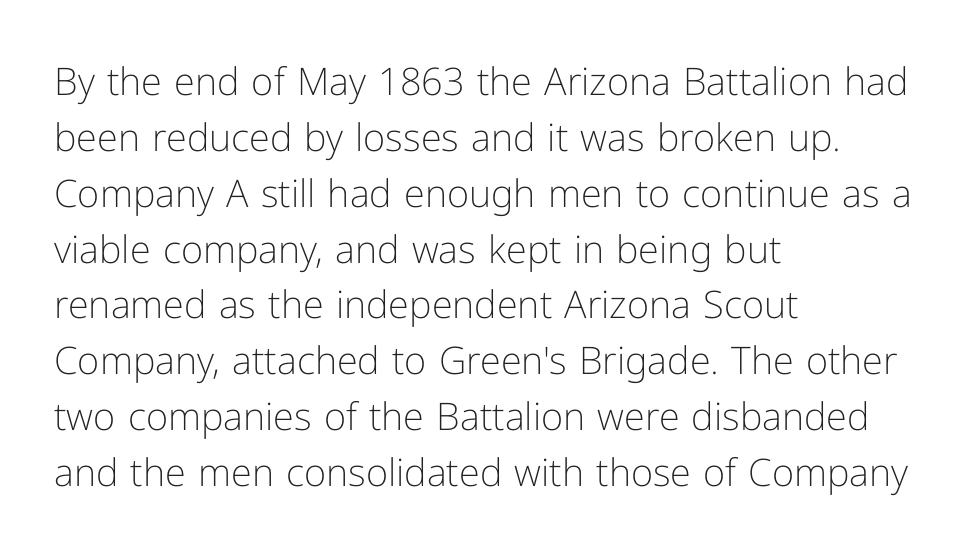
{"serif": "no", "italic": "no", "bold": "no", "weight": "light", "width": "normal", "stroke_contrast": "low", "x_height": "medium", "monospaced": "no", "underline": "no", "align": "left", "line_spacing": "normal", "line_spacing_ratio": 1.47, "letter_spacing": "normal", "letter_spacing_em": 0.0, "glyph_px": 38}
